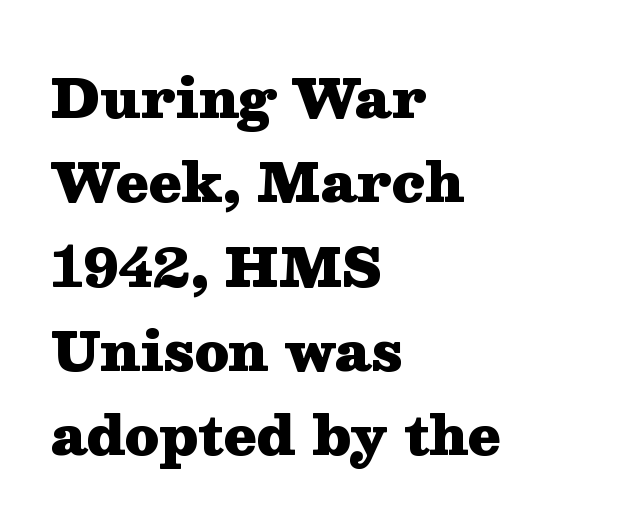
{"serif": "yes", "italic": "no", "bold": "yes", "weight": "heavy", "width": "wide", "stroke_contrast": "medium", "x_height": "medium", "monospaced": "no", "underline": "no", "align": "left", "line_spacing": "normal", "line_spacing_ratio": 1.59, "letter_spacing": "normal", "letter_spacing_em": 0.0, "glyph_px": 53}
